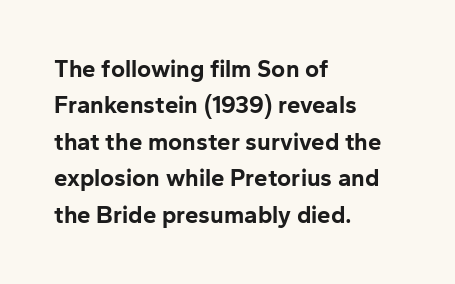
The designer left line spacing at the default. The horizontal fit of the characters is conventional and even. The specimen reads as upright at a glance. The passage shown is not underscored anywhere. The letters are bold, with thick, heavy strokes.
